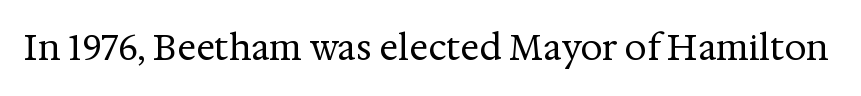
The image shows 35 px regular-weight serif type, upright; set normal letter spacing, not underlined; medium stroke contrast and a medium x-height.
